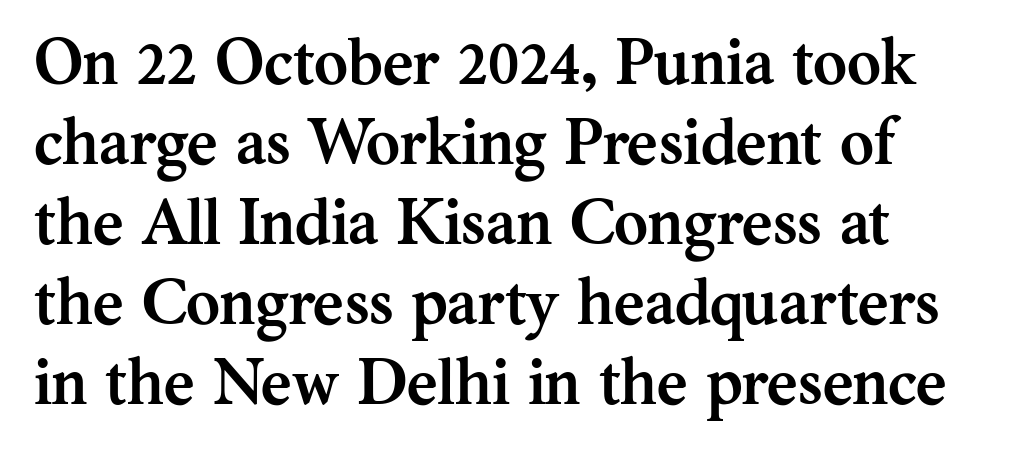
The designer went with a serif here, giving each stem small feet. Students, this is bold: see how much ink each stroke carries. Descender tails drop into unmarked territory. Does the copy run flush right? No — it runs flush left.
